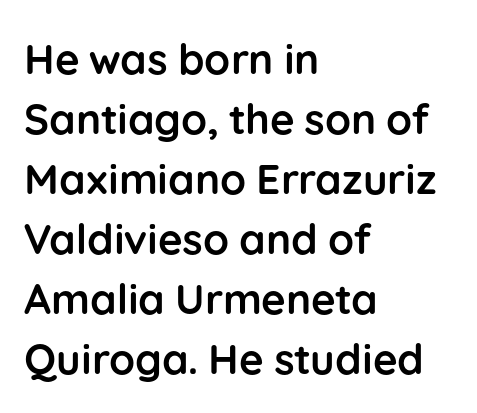
Notice how the stems are strictly vertical — no italics here. The passage shown stacks its lines at a standard gap. Nothing unusual about the tracking: characters are spaced as the font intends. Nope, no serifs anywhere on these letters. Check under the words: just untouched page.
